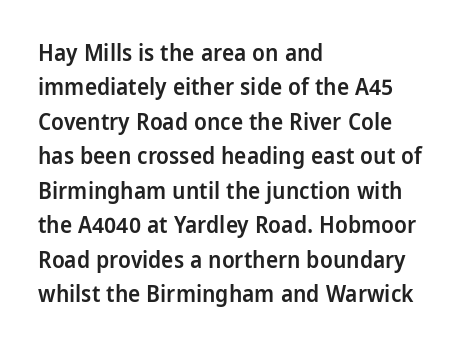
{"italic": "no", "bold": "semi", "underline": "no", "align": "left", "line_spacing": "normal", "line_spacing_ratio": 1.5, "letter_spacing": "normal", "letter_spacing_em": 0.0, "glyph_px": 23}
